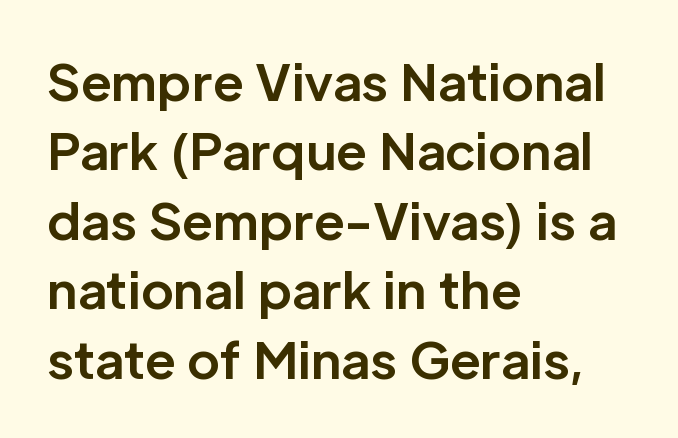
Q: Is the text bold? A: Yes.
Q: Is the text italic (slanted)? A: No, it is upright.
Q: Is the typeface a serif or a sans-serif typeface? A: Sans-serif.
Q: Is the text underlined? A: No.
Q: How is the paragraph aligned? A: Left-aligned.
Q: Is the spacing between letters normal or unusually wide? A: Normal.
Q: Is the spacing between lines tight, normal or loose? A: Normal.
Q: Width (condensed, normal, or wide)? A: Normal.
Q: Stroke contrast? A: Low.
Q: x-height? A: Medium.
Q: Monospaced? A: No.
